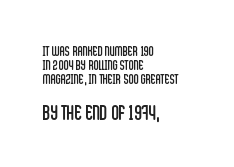
Q: Is the text bold? A: No.
Q: Is the text italic (slanted)? A: No, it is upright.
Q: Is the text underlined? A: No.
Q: How is the paragraph aligned? A: Left-aligned.
Q: Is the spacing between letters normal or unusually wide? A: Normal.
Q: Is the spacing between lines tight, normal or loose? A: Tight.
Q: Which block of text is set in a larger size, the first (top) or the second (bottom)? A: The second (bottom) one.
